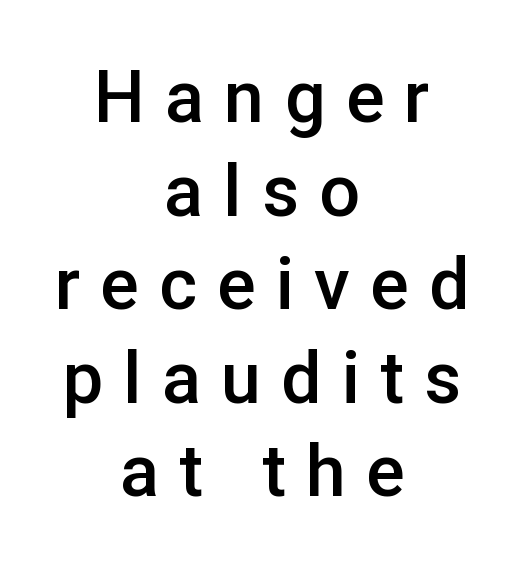
Q: Is the text bold? A: Semi-bold.
Q: Is the text italic (slanted)? A: No, it is upright.
Q: Is the typeface a serif or a sans-serif typeface? A: Sans-serif.
Q: Is the text underlined? A: No.
Q: How is the paragraph aligned? A: Centered.
Q: Is the spacing between letters normal or unusually wide? A: Unusually wide.
Q: Is the spacing between lines tight, normal or loose? A: Normal.
Q: Width (condensed, normal, or wide)? A: Normal.
Q: Stroke contrast? A: Low.
Q: x-height? A: Medium.
Q: Monospaced? A: No.
